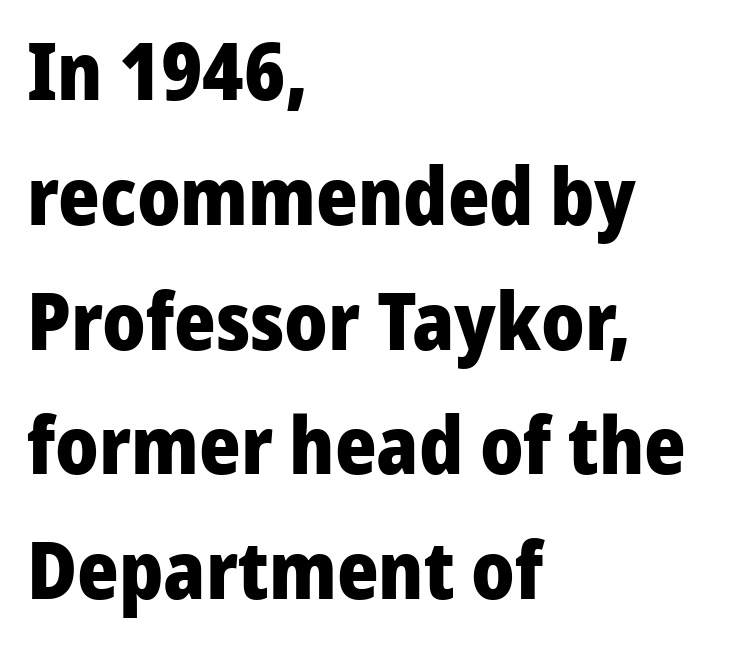
Short and long lines alike share a common starting point at left. It's the straight-up-and-down kind of type. Inter-character spacing is left at the font's built-in metrics. Spacing verdict: proportional, widths tailored to each character. Only glyphs here, with clear space below each row.
